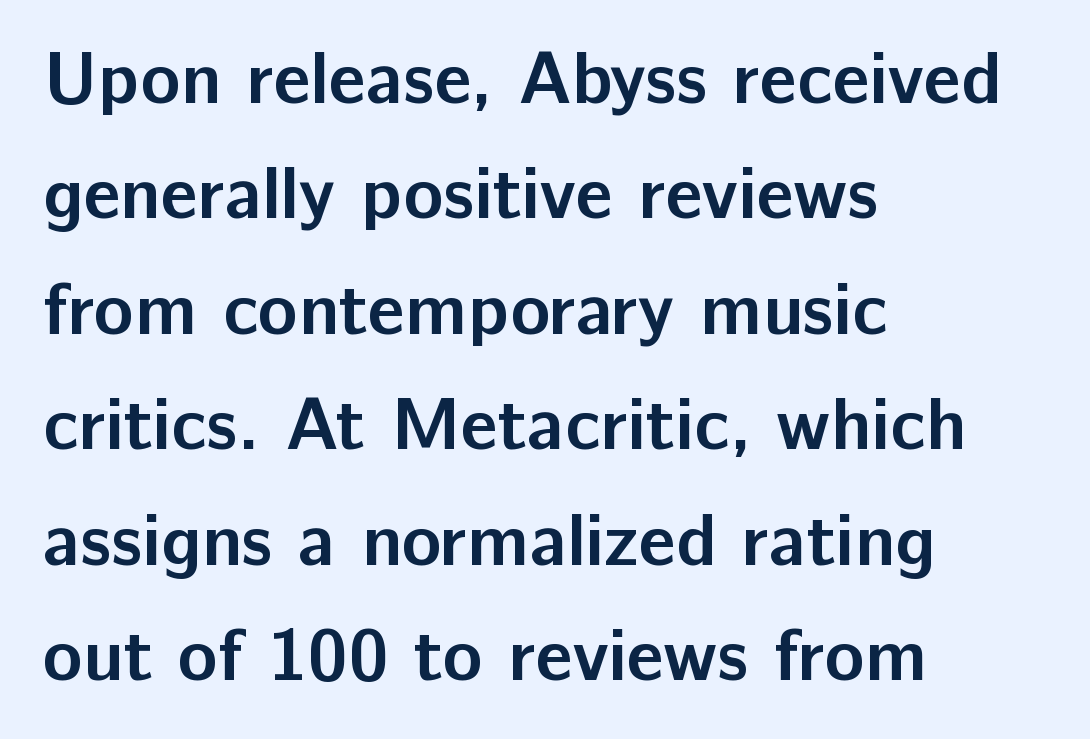
The image shows 74 px semibold sans-serif type, upright; set left-aligned, normal line spacing (1.56x), normal letter spacing, not underlined; low stroke contrast and a medium x-height.
